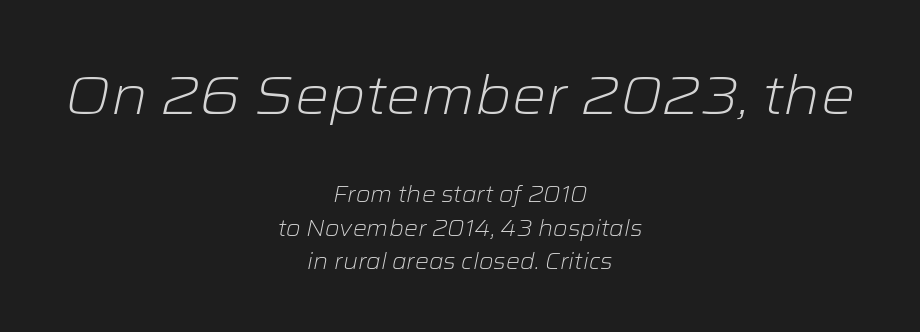
Where is the straight margin? There isn't one; the lines are centered. The gap between lines stays unmarked. The text carries the slant typical of an italic or oblique font. On a weight scale, this lands at 450 or below. The line-height multiplier appears to be the usual default.
